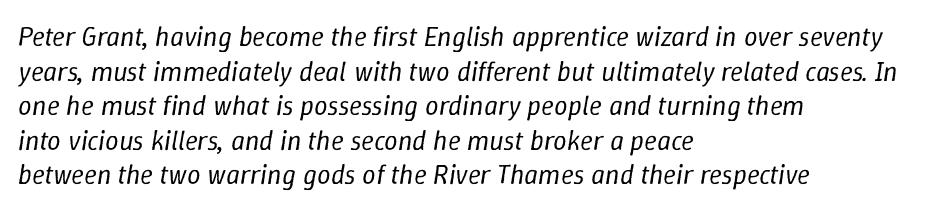
How would I describe the line gaps? Plain and ordinary. One-word summary of the alignment: left. A light-to-regular cut is what we see here. Observe the ordinary spacing: letters are neighbours, not strangers. Any mark beneath the type? The region is blank. The letters are slanted; this is an italic face.
